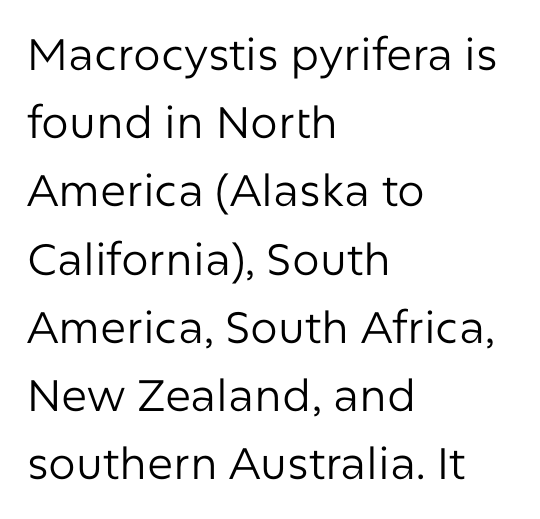
The type family on display is of the sans-serif kind. Honestly, there is no underline to notice here at all. Looks like regular typesetting: each glyph gets only the width it needs. The lettering stays uniformly vertical, giving the passage a roman look. What's the leading like? Ordinary, nothing unusual.
